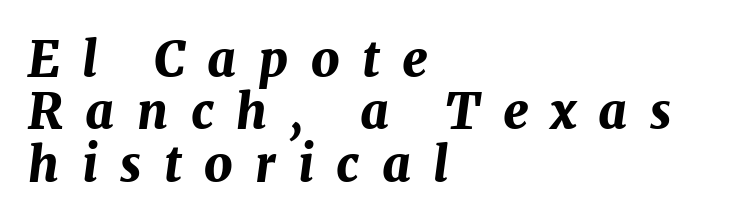
{"italic": "yes", "lean": "right", "slant_degrees": 7, "bold": "yes", "weight": "bold", "width": "normal", "stroke_contrast": "medium", "x_height": "medium", "monospaced": "no", "underline": "no", "align": "left", "line_spacing": "tight", "line_spacing_ratio": 1.07, "letter_spacing": "wide", "letter_spacing_em": 0.46, "glyph_px": 49}
